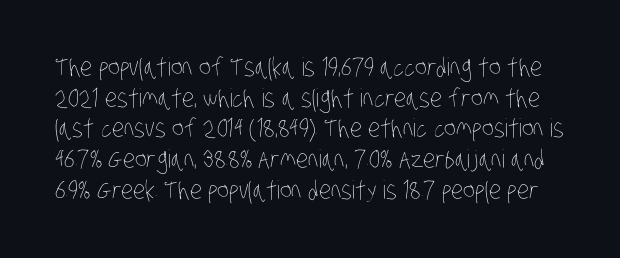
Q: Is the text bold? A: No.
Q: Is the text underlined? A: No.
Q: Is the spacing between letters normal or unusually wide? A: Normal.
